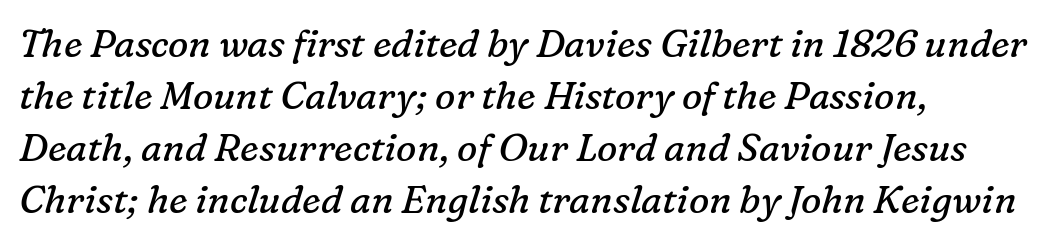
Q: Is the text bold? A: No.
Q: Is the text italic (slanted)? A: Yes, it leans right by about 16 degrees.
Q: Is the typeface a serif or a sans-serif typeface? A: Serif.
Q: Is the text underlined? A: No.
Q: How is the paragraph aligned? A: Left-aligned.
Q: Is the spacing between letters normal or unusually wide? A: Normal.
Q: Is the spacing between lines tight, normal or loose? A: Normal.
Q: Width (condensed, normal, or wide)? A: Normal.
Q: Stroke contrast? A: Low.
Q: x-height? A: Medium.
Q: Monospaced? A: No.
